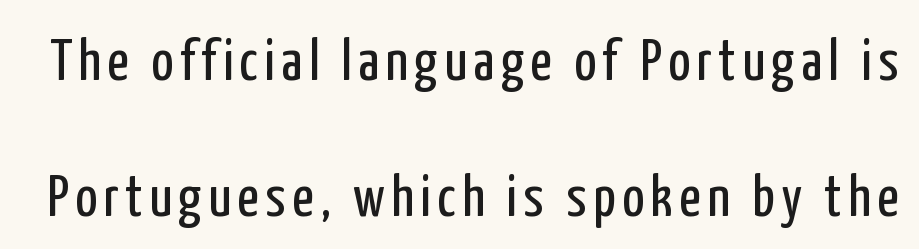
{"serif": "no", "italic": "no", "bold": "no", "weight": "regular", "width": "condensed", "stroke_contrast": "low", "x_height": "medium", "monospaced": "no", "underline": "no", "line_spacing": "loose", "line_spacing_ratio": 2.3, "glyph_px": 59}
